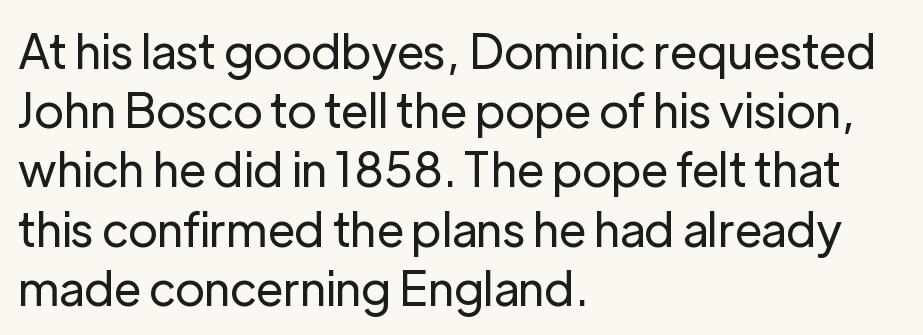
{"serif": "no", "italic": "no", "bold": "no", "weight": "regular", "width": "normal", "stroke_contrast": "low", "x_height": "medium", "monospaced": "no", "underline": "no", "align": "left", "line_spacing": "normal", "line_spacing_ratio": 1.26, "letter_spacing": "normal", "letter_spacing_em": 0.0, "glyph_px": 47}
